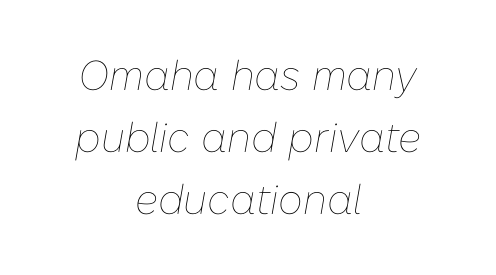
Q: Is the text bold? A: No.
Q: Is the text italic (slanted)? A: Yes, it leans right by about 10 degrees.
Q: Is the text underlined? A: No.
Q: How is the paragraph aligned? A: Centered.
Q: Is the spacing between letters normal or unusually wide? A: Normal.
Q: Is the spacing between lines tight, normal or loose? A: Normal.
Q: Width (condensed, normal, or wide)? A: Normal.
Q: Stroke contrast? A: Low.
Q: x-height? A: Medium.
Q: Monospaced? A: No.
